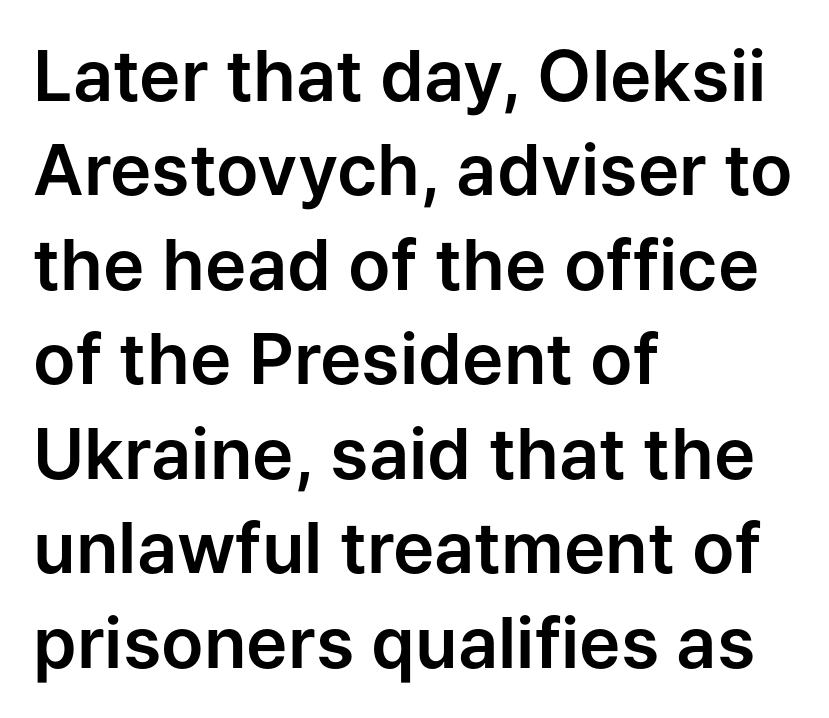
Reading down the block, your eye returns to a fixed left position each line. The rendering uses natural spacing where letterforms have individual widths. These lines sit exactly where default settings would place them. How are the letters spaced? Ordinarily, with no added tracking.
